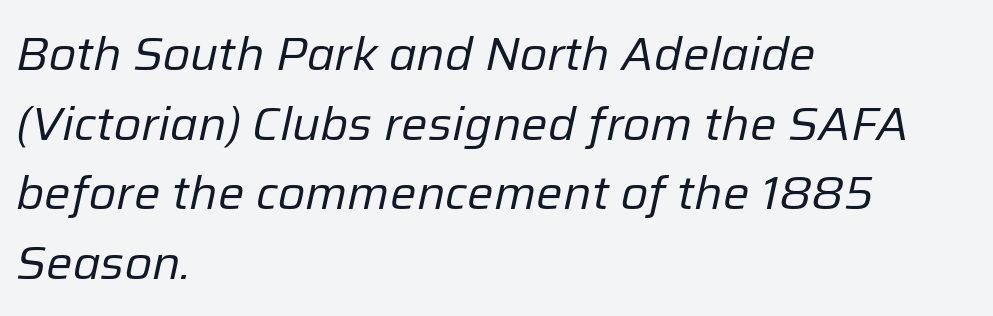
The image shows 47 px regular-weight type, italic (leaning right); set left-aligned, normal line spacing (1.48x), normal letter spacing, not underlined; low stroke contrast and a medium x-height.
